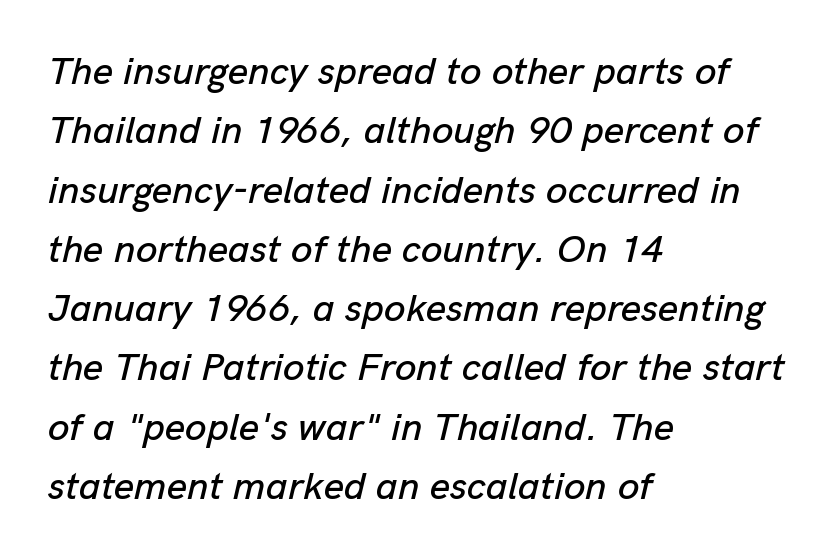
Horizontal alignment here is leftward, the default for most running prose. Slanted lettering throughout. Is this a fixed-width face? No — the glyphs have proportional, varying widths. A clean baseline with only descenders dipping below it. Reading down the column, the eye jumps a familiar distance to each next line. Glyph-to-glyph distance matches everyday printed text.
